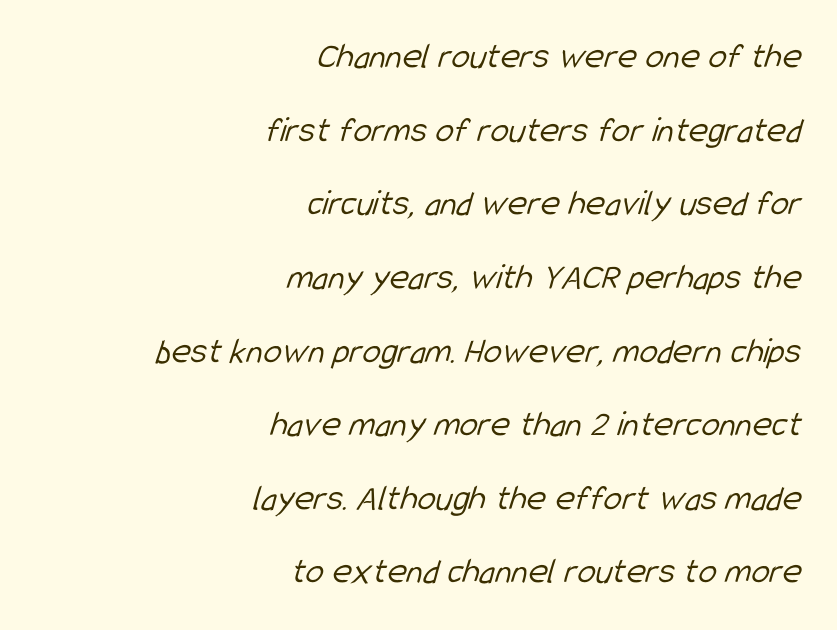
The image shows 37 px light, condensed sans-serif type; set right-aligned, loose line spacing (1.99x), normal letter spacing, not underlined; low stroke contrast and a medium x-height.
